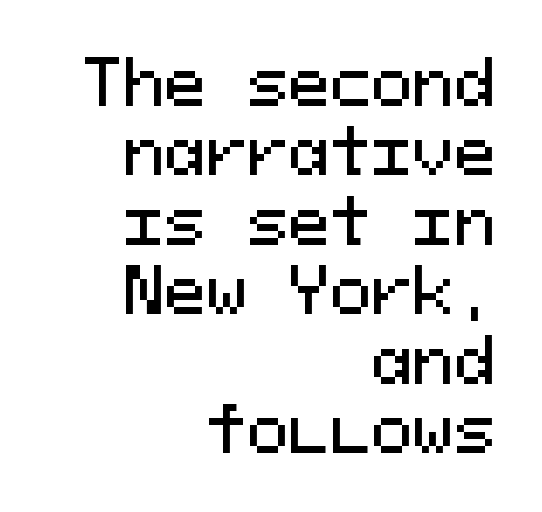
Q: Is the text italic (slanted)? A: No, it is upright.
Q: Is the typeface a serif or a sans-serif typeface? A: Sans-serif.
Q: Is the text underlined? A: No.
Q: How is the paragraph aligned? A: Right-aligned.
Q: Is the spacing between letters normal or unusually wide? A: Normal.
Q: Is the spacing between lines tight, normal or loose? A: Tight.
Q: Width (condensed, normal, or wide)? A: Normal.
Q: Stroke contrast? A: Medium.
Q: x-height? A: Medium.
Q: Monospaced? A: Yes.
